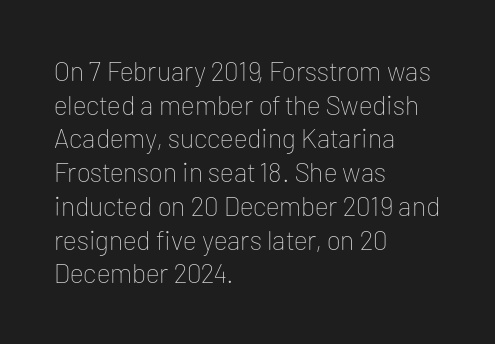
The image shows 27 px text type, upright; set left-aligned, normal line spacing (1.25x), normal letter spacing, not underlined.
